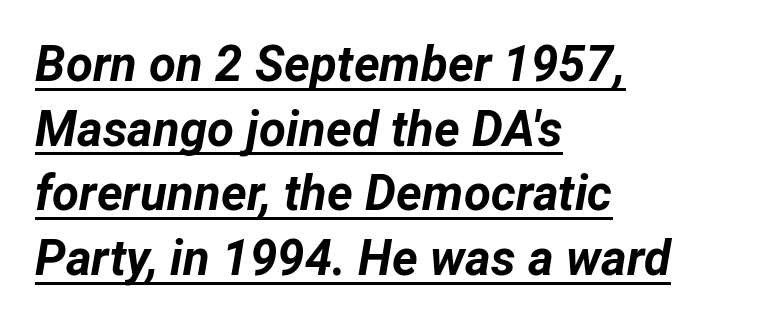
{"italic": "yes", "lean": "right", "slant_degrees": 12, "bold": "yes", "weight": "bold", "width": "normal", "stroke_contrast": "low", "x_height": "medium", "monospaced": "no", "underline": "yes", "align": "left", "line_spacing": "normal", "line_spacing_ratio": 1.32, "letter_spacing": "normal", "letter_spacing_em": 0.0, "glyph_px": 49}
